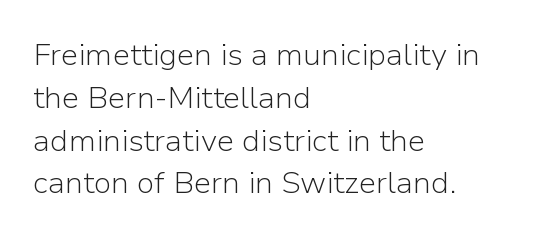
{"serif": "no", "italic": "no", "bold": "no", "weight": "light", "width": "normal", "stroke_contrast": "low", "x_height": "medium", "monospaced": "no", "underline": "no", "align": "left", "line_spacing": "normal", "line_spacing_ratio": 1.38, "letter_spacing": "normal", "letter_spacing_em": 0.0, "glyph_px": 31}
